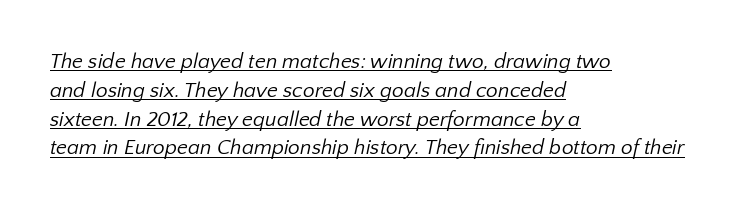
Each line of the rendering has a horizontal stroke beneath the glyphs. If you drew a ruler down the left edge, every line would touch it. How are the letters spaced? Ordinarily, with no added tracking. Horizontal bands of white between lines are of average thickness. The cut favours lightness, reaching ordinary text weight at its darkest.
